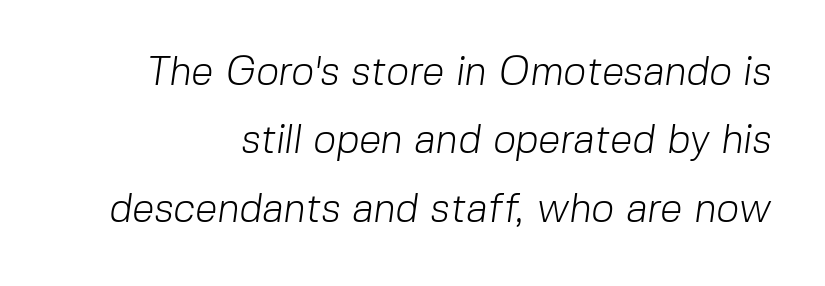
Q: Is the text bold? A: No.
Q: Is the typeface a serif or a sans-serif typeface? A: Sans-serif.
Q: Is the text underlined? A: No.
Q: Is the spacing between letters normal or unusually wide? A: Normal.
Q: Width (condensed, normal, or wide)? A: Normal.
Q: Stroke contrast? A: Low.
Q: x-height? A: Medium.
Q: Monospaced? A: No.
